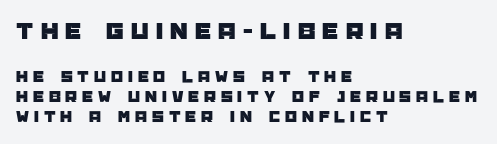
Q: Is the text italic (slanted)? A: No, it is upright.
Q: Is the text underlined? A: No.
Q: How is the paragraph aligned? A: Left-aligned.
Q: Is the spacing between letters normal or unusually wide? A: Unusually wide.
Q: Which block of text is set in a larger size, the first (top) or the second (bottom)? A: The first (top) one.
